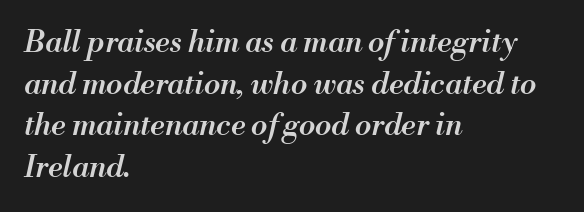
One-word summary of the alignment: left. The type is set solid horizontally, with unmodified tracking. Line spacing here is normal. Slanted lettering throughout. A bare baseline throughout the passage. Do the characters align in a grid? No, the font is proportional.
